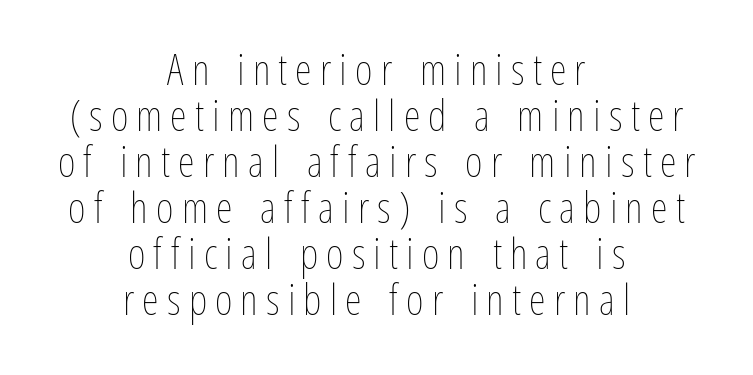
{"italic": "no", "bold": "no", "weight": "thin", "width": "condensed", "stroke_contrast": "low", "x_height": "medium", "monospaced": "no", "underline": "no", "align": "center", "line_spacing": "tight", "line_spacing_ratio": 1.07, "glyph_px": 43}
